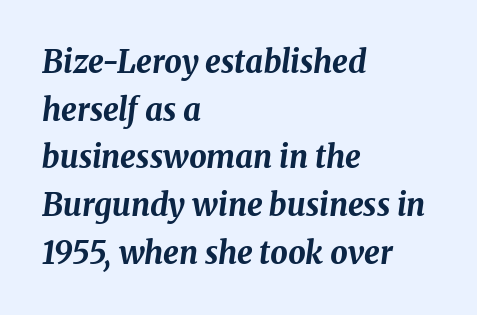
{"italic": "yes", "lean": "right", "slant_degrees": 8, "bold": "yes", "weight": "bold", "width": "normal", "stroke_contrast": "medium", "x_height": "medium", "monospaced": "no", "underline": "no", "align": "left", "line_spacing": "normal", "line_spacing_ratio": 1.54, "letter_spacing": "normal", "letter_spacing_em": 0.0, "glyph_px": 31}
